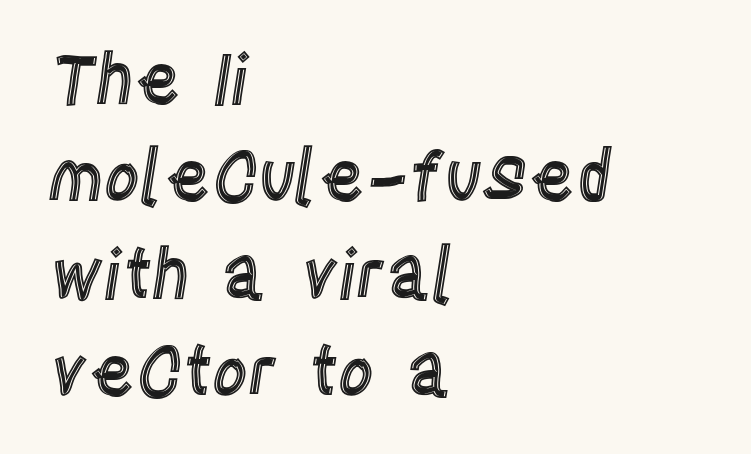
The image shows 69 px condensed type; set left-aligned, normal line spacing (1.41x), normal letter spacing, not underlined; a large x-height.
